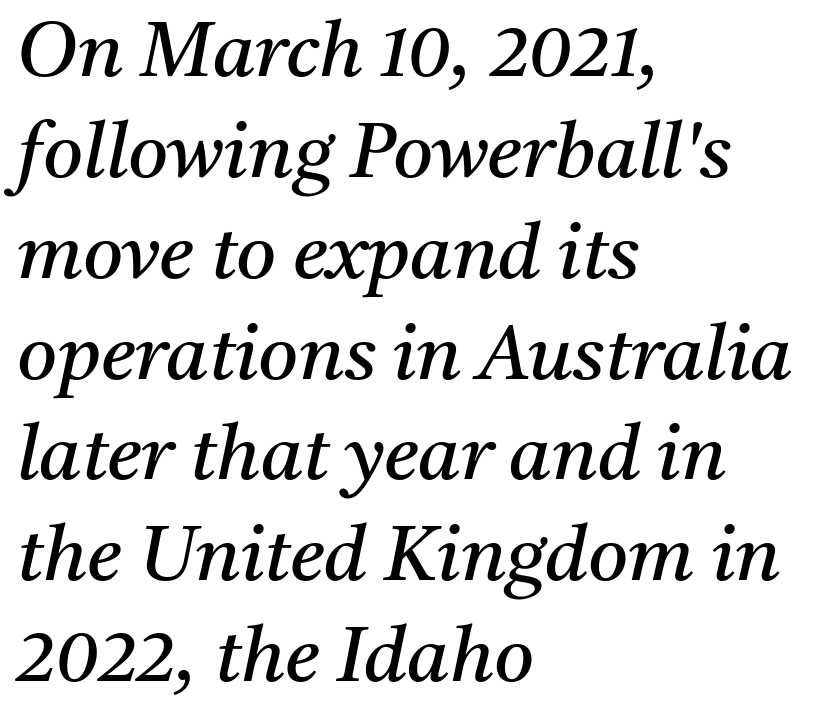
The image shows 77 px regular-weight serif type, italic (leaning right); set left-aligned, normal line spacing (1.31x), normal letter spacing, not underlined; medium stroke contrast and a medium x-height.
